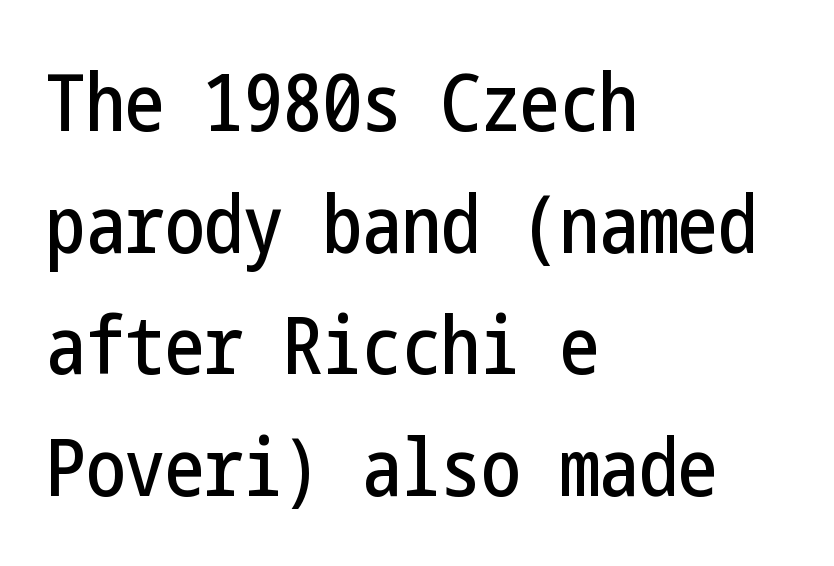
Q: Is the text italic (slanted)? A: No, it is upright.
Q: Is the typeface a serif or a sans-serif typeface? A: Sans-serif.
Q: Is the text underlined? A: No.
Q: How is the paragraph aligned? A: Left-aligned.
Q: Is the spacing between letters normal or unusually wide? A: Normal.
Q: Is the spacing between lines tight, normal or loose? A: Normal.
Q: Width (condensed, normal, or wide)? A: Condensed.
Q: Stroke contrast? A: Low.
Q: x-height? A: Medium.
